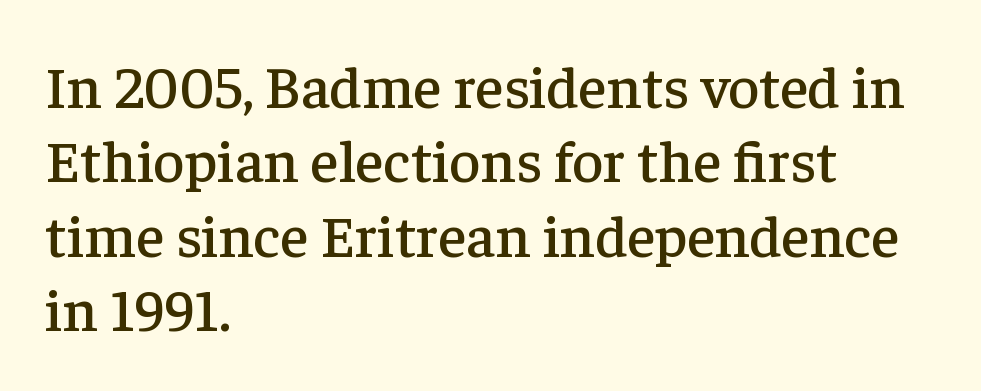
Q: Is the text italic (slanted)? A: No, it is upright.
Q: Is the typeface a serif or a sans-serif typeface? A: Serif.
Q: Is the text underlined? A: No.
Q: How is the paragraph aligned? A: Left-aligned.
Q: Is the spacing between letters normal or unusually wide? A: Normal.
Q: Width (condensed, normal, or wide)? A: Normal.
Q: Stroke contrast? A: Low.
Q: x-height? A: Medium.
Q: Monospaced? A: No.
